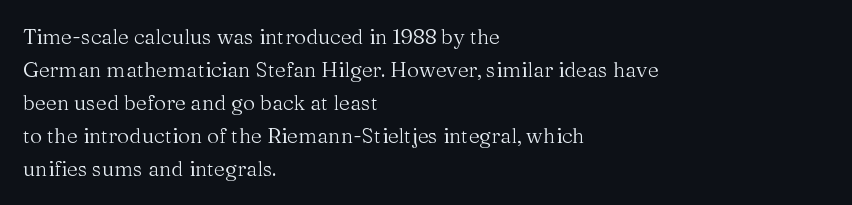
The image shows 21 px text type, upright; set left-aligned, normal line spacing (1.57x), normal letter spacing, not underlined.
